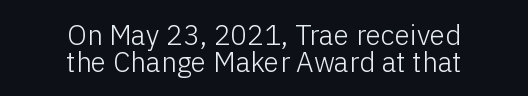
Q: Is the text bold? A: No.
Q: Is the text italic (slanted)? A: No, it is upright.
Q: Is the typeface a serif or a sans-serif typeface? A: Sans-serif.
Q: Is the text underlined? A: No.
Q: How is the paragraph aligned? A: Centered.
Q: Is the spacing between letters normal or unusually wide? A: Normal.
Q: Is the spacing between lines tight, normal or loose? A: Tight.
Q: Width (condensed, normal, or wide)? A: Normal.
Q: Stroke contrast? A: Low.
Q: x-height? A: Medium.
Q: Monospaced? A: No.
